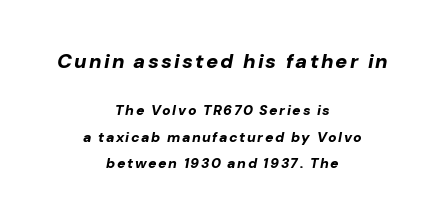
Q: Is the text bold? A: Yes.
Q: Is the text italic (slanted)? A: Yes, it leans right by about 10 degrees.
Q: Is the text underlined? A: No.
Q: How is the paragraph aligned? A: Centered.
Q: Which block of text is set in a larger size, the first (top) or the second (bottom)? A: The first (top) one.
